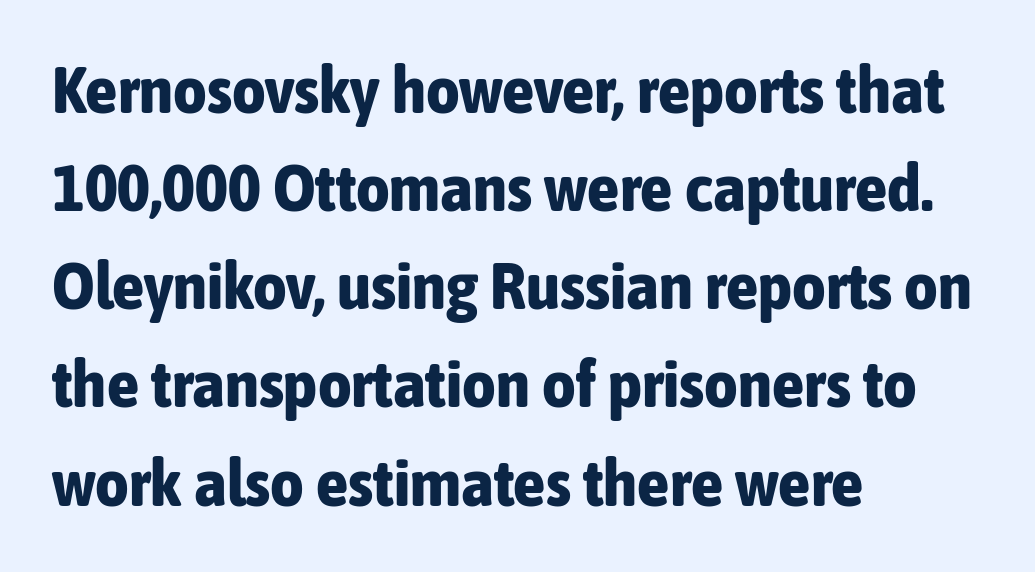
Q: Is the text bold? A: Yes.
Q: Is the text italic (slanted)? A: No, it is upright.
Q: Is the typeface a serif or a sans-serif typeface? A: Sans-serif.
Q: Is the text underlined? A: No.
Q: How is the paragraph aligned? A: Left-aligned.
Q: Is the spacing between letters normal or unusually wide? A: Normal.
Q: Is the spacing between lines tight, normal or loose? A: Normal.
Q: Width (condensed, normal, or wide)? A: Condensed.
Q: Stroke contrast? A: Low.
Q: x-height? A: Medium.
Q: Monospaced? A: No.
